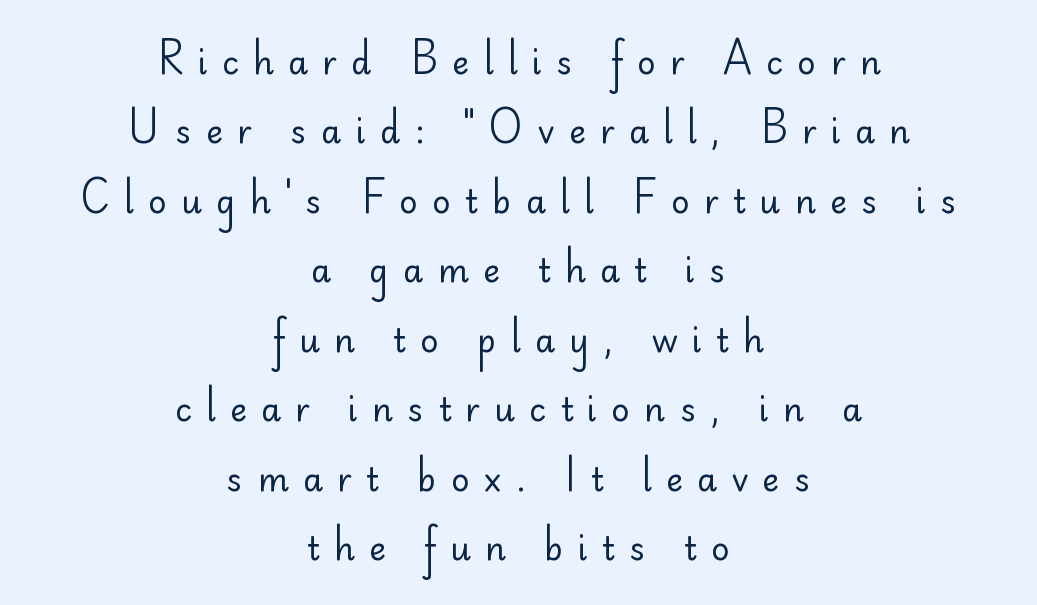
The image shows 32 px regular-weight sans-serif type, upright; set centered, loose line spacing (2.17x), unusually wide letter spacing (+0.45 em), not underlined; low stroke contrast and a small x-height.
